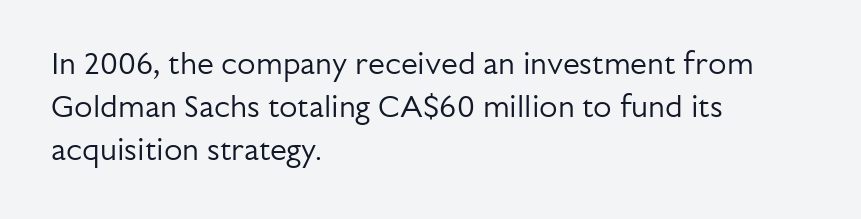
Classification — sans serif. Words appear dense and cohesive because spacing is normal. The cut favours lightness, reaching ordinary text weight at its darkest. Honestly, there is no underline to notice here at all. The space between consecutive lines is moderate.
